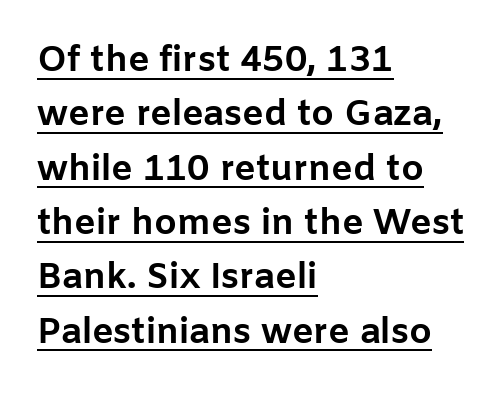
The image shows 36 px bold sans-serif type, upright; set left-aligned, normal line spacing (1.51x), normal letter spacing, underlined; low stroke contrast and a medium x-height.
